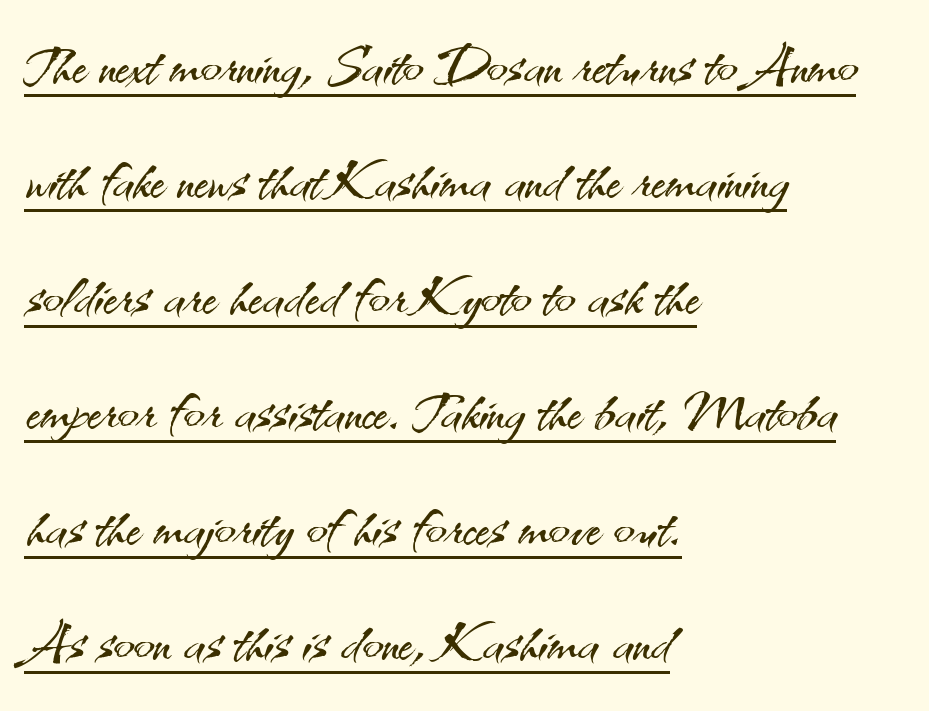
{"serif": "no", "bold": "no", "weight": "light", "width": "normal", "stroke_contrast": "medium", "x_height": "small", "monospaced": "no", "underline": "yes", "align": "left", "line_spacing": "normal", "line_spacing_ratio": 1.5, "letter_spacing": "normal", "letter_spacing_em": 0.0, "glyph_px": 77}
